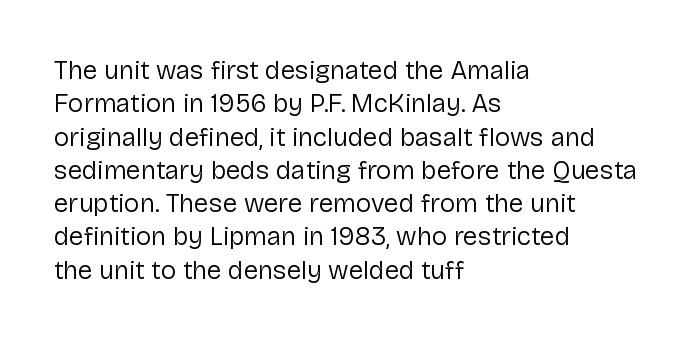
The image shows 26 px text type, upright; set left-aligned, normal line spacing (1.28x), normal letter spacing, not underlined.
